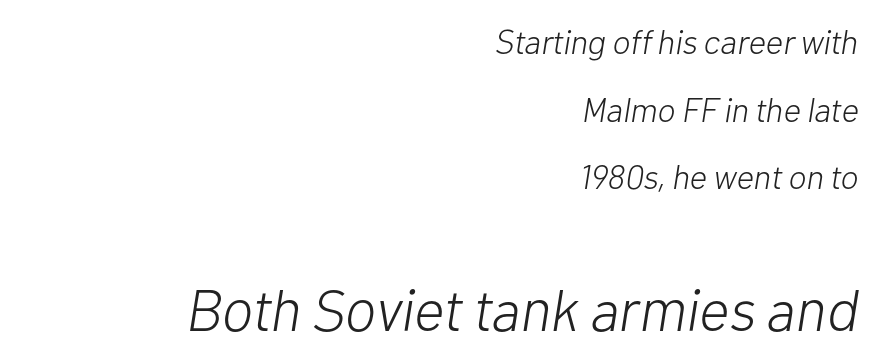
Q: Is the text bold? A: No.
Q: Is the text italic (slanted)? A: Yes, it leans right by about 10 degrees.
Q: Is the text underlined? A: No.
Q: How is the paragraph aligned? A: Right-aligned.
Q: Is the spacing between letters normal or unusually wide? A: Normal.
Q: Is the spacing between lines tight, normal or loose? A: Loose.
Q: Which block of text is set in a larger size, the first (top) or the second (bottom)? A: The second (bottom) one.
Q: Width (condensed, normal, or wide)? A: Normal.
Q: Stroke contrast? A: Low.
Q: x-height? A: Medium.
Q: Monospaced? A: No.
